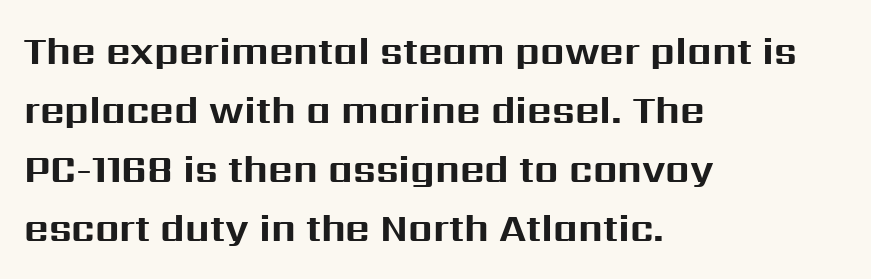
This block has exactly the height ordinary leading produces. The characters look thick and weighty, a clear bold. Each letter keeps its own natural width here, so spacing adapts to shape. The lines in this sample share a left origin and differ only in where they stop. Between one letter and the next there's only the usual sliver of space. A typesetter would label this face a sans.
